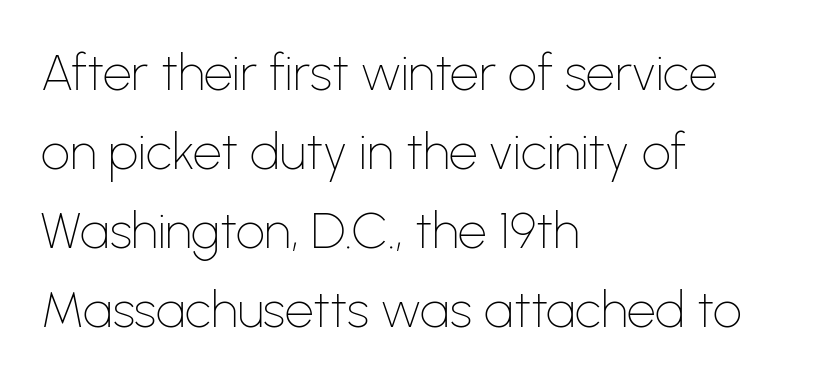
The image shows 51 px thin sans-serif type, upright; set left-aligned, normal line spacing (1.55x), normal letter spacing, not underlined; low stroke contrast and a medium x-height.
